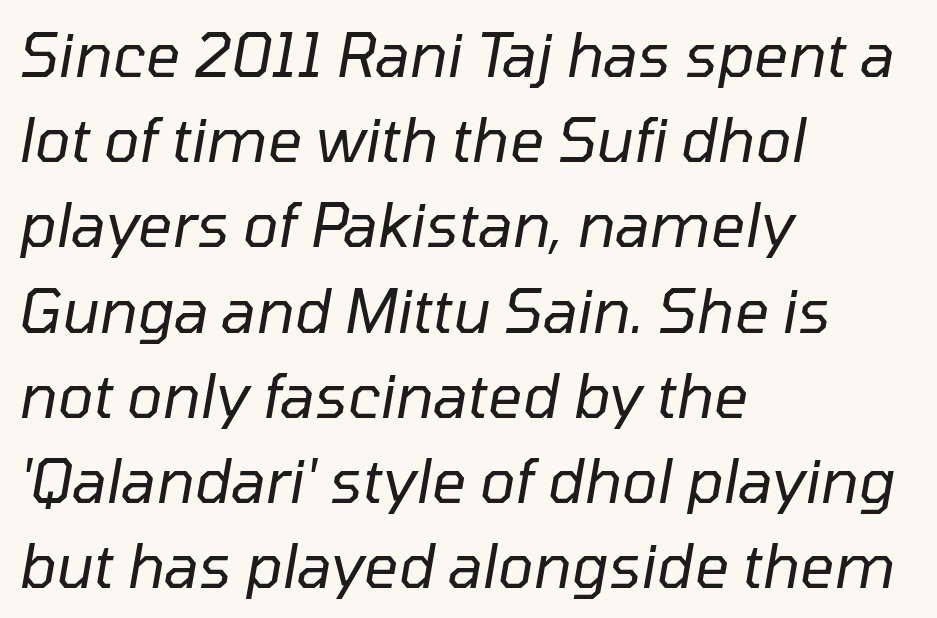
Q: Is the text bold? A: No.
Q: Is the text italic (slanted)? A: Yes, it leans right by about 10 degrees.
Q: Is the text underlined? A: No.
Q: How is the paragraph aligned? A: Left-aligned.
Q: Is the spacing between letters normal or unusually wide? A: Normal.
Q: Is the spacing between lines tight, normal or loose? A: Normal.
Q: Width (condensed, normal, or wide)? A: Normal.
Q: Stroke contrast? A: Low.
Q: x-height? A: Medium.
Q: Monospaced? A: No.
